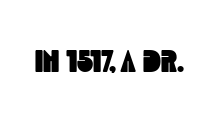
Q: Is the typeface a serif or a sans-serif typeface? A: Sans-serif.
Q: Is the text underlined? A: No.
Q: Is the spacing between letters normal or unusually wide? A: Normal.
Q: Width (condensed, normal, or wide)? A: Condensed.
Q: x-height? A: Large.
Q: Monospaced? A: No.
